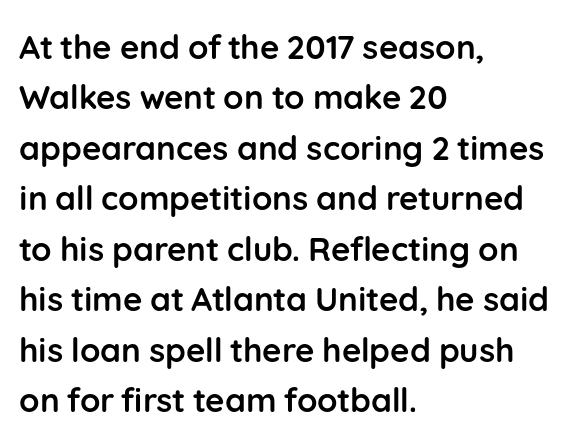
{"serif": "no", "italic": "no", "bold": "yes", "weight": "semibold", "width": "normal", "stroke_contrast": "low", "x_height": "medium", "monospaced": "no", "underline": "no", "align": "left", "line_spacing": "normal", "line_spacing_ratio": 1.53, "letter_spacing": "normal", "letter_spacing_em": 0.0, "glyph_px": 33}
